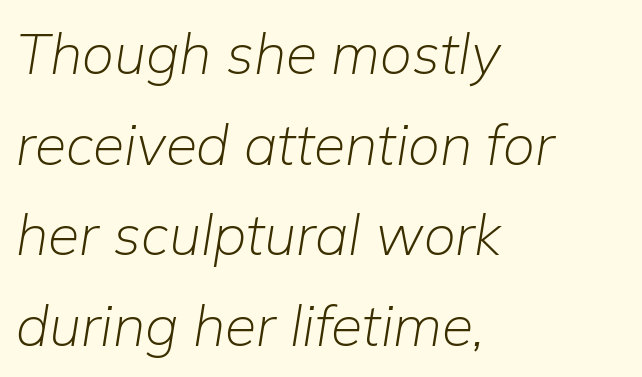
The image shows 57 px light type, italic (leaning right); set left-aligned, normal line spacing (1.59x), normal letter spacing, not underlined; low stroke contrast and a medium x-height.
